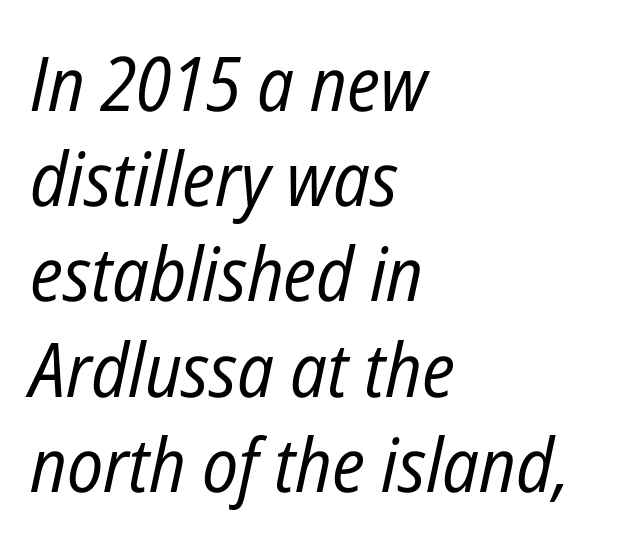
Q: Is the text bold? A: No.
Q: Is the text italic (slanted)? A: Yes, it leans right by about 12 degrees.
Q: Is the text underlined? A: No.
Q: How is the paragraph aligned? A: Left-aligned.
Q: Is the spacing between letters normal or unusually wide? A: Normal.
Q: Is the spacing between lines tight, normal or loose? A: Normal.
Q: Width (condensed, normal, or wide)? A: Condensed.
Q: Stroke contrast? A: Low.
Q: x-height? A: Medium.
Q: Monospaced? A: No.
